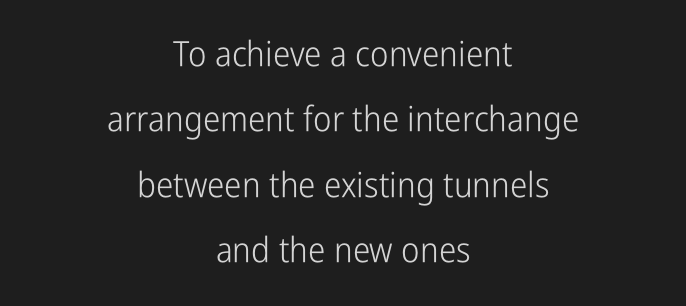
Honestly, the letter spacing is just normal — you wouldn't notice it. The weight tops out at a normal text grade. Think of a printed novel: that variable character pitch is what you see here. The designer went with a sans here, leaving each stem footless. Every character sits straight up, as roman type does.
